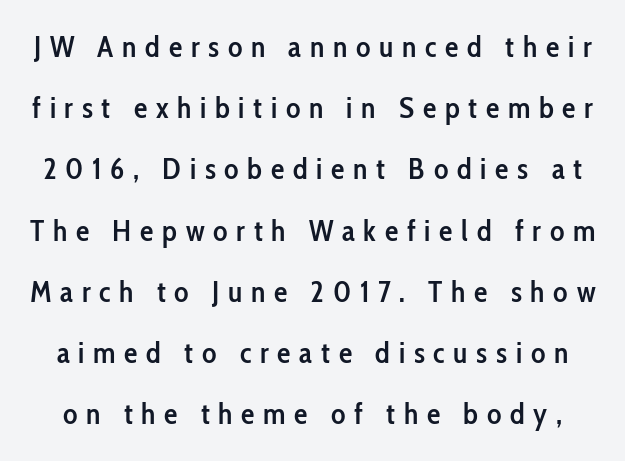
{"serif": "no", "italic": "no", "bold": "semi", "weight": "semibold", "width": "condensed", "stroke_contrast": "low", "x_height": "medium", "monospaced": "no", "underline": "no", "line_spacing": "loose", "line_spacing_ratio": 2.04, "letter_spacing": "wide", "letter_spacing_em": 0.29, "glyph_px": 30}
